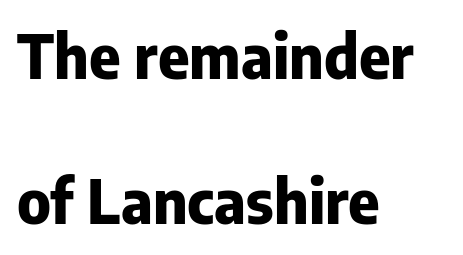
Q: Is the text bold? A: Yes.
Q: Is the text italic (slanted)? A: No, it is upright.
Q: Is the typeface a serif or a sans-serif typeface? A: Sans-serif.
Q: Is the text underlined? A: No.
Q: How is the paragraph aligned? A: Left-aligned.
Q: Is the spacing between letters normal or unusually wide? A: Normal.
Q: Is the spacing between lines tight, normal or loose? A: Loose.
Q: Width (condensed, normal, or wide)? A: Normal.
Q: Stroke contrast? A: Low.
Q: x-height? A: Medium.
Q: Monospaced? A: No.
